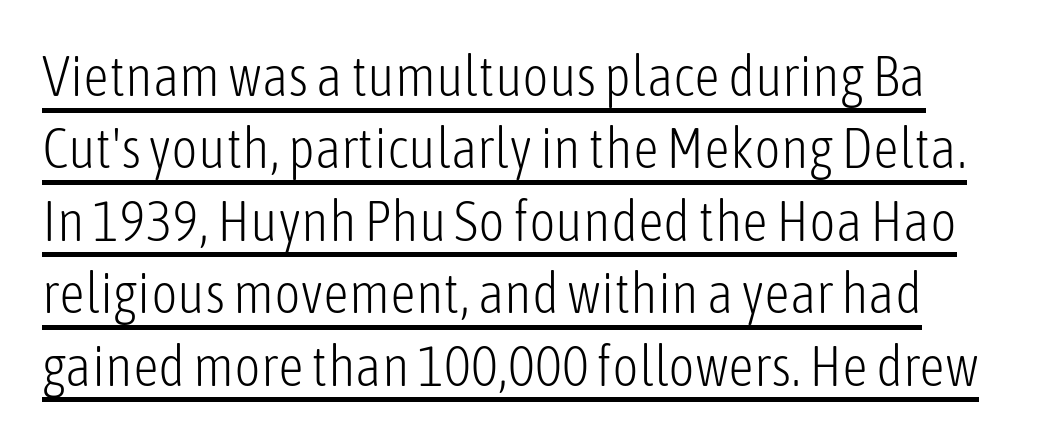
Compared with typical body copy, the letter spacing here is the same. You could not count columns in this text — the font is proportionally spaced. The rows are spaced the way most documents space them. Serif or sans? Sans — the stroke terminals are bare. This is not heavy type; no bold has been used.
